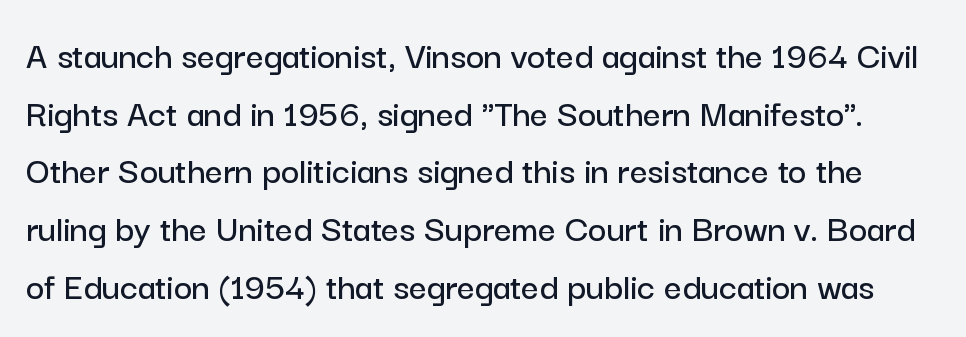
Think of a printed novel: that variable character pitch is what you see here. Classification — sans serif. These lines keep a tight, regular rhythm from letter to letter. Underline: absent. No italicization has been applied; the sample stays upright. Successive baselines arrive at the customary interval.
